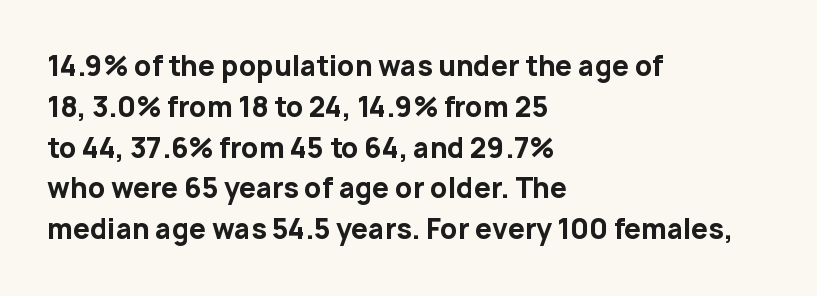
This is the regular roman posture of the typeface. Regarding leading, the lines here are spaced in the standard way. Heft: maximum for text — a bold. The specimen omits any rule beneath the text block's lines.
